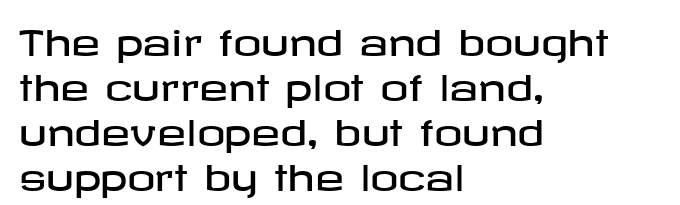
The image shows 35 px wide sans-serif type, upright; set left-aligned, normal line spacing (1.29x), normal letter spacing, not underlined; low stroke contrast and a medium x-height.
